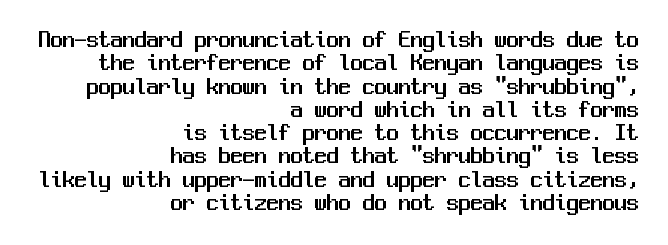
The image shows 24 px text type, upright; set right-aligned, tight line spacing (0.97x), normal letter spacing, not underlined.
